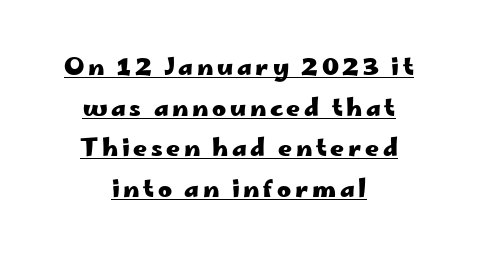
Q: Is the text bold? A: Yes.
Q: Is the text italic (slanted)? A: No, it is upright.
Q: Is the text underlined? A: Yes.
Q: How is the paragraph aligned? A: Centered.
Q: Is the spacing between lines tight, normal or loose? A: Normal.
